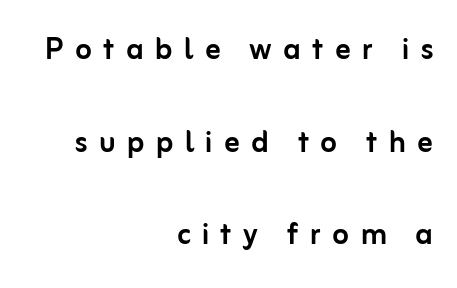
The strip under each line holds only bare page. How are the letters spaced? Widely, with obvious added tracking. Posture: straight, roman, zero tilt. These lines stand farther apart than default settings would place them.
